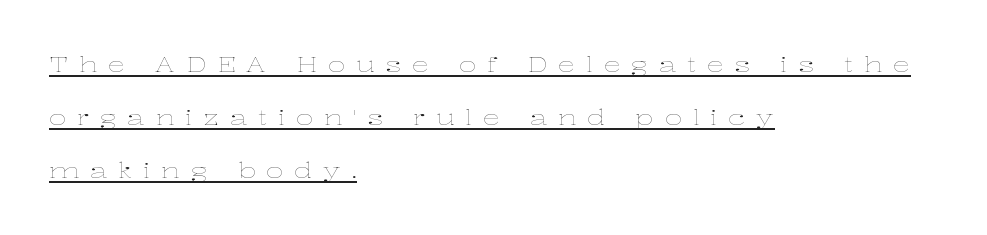
{"italic": "no", "bold": "no", "underline": "yes", "align": "left", "line_spacing": "loose", "line_spacing_ratio": 2.41, "letter_spacing": "wide", "letter_spacing_em": 0.48, "glyph_px": 22}
